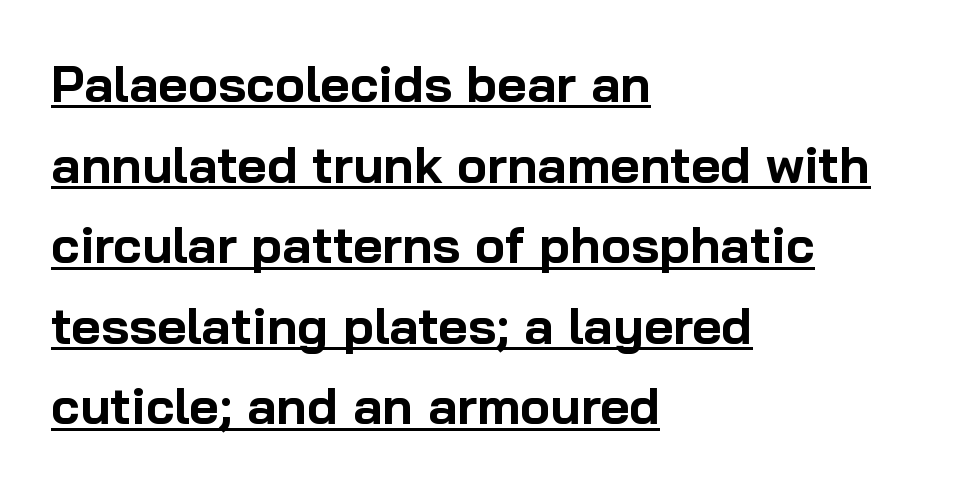
The letters carry no serifs — their stems end cleanly without finishing strokes. Notice how descenders clear the ascenders below comfortably — that's standard leading. Typographic density is high because the face is bold. Every stem runs plumb, perpendicular to the baseline. This sample carries an underscore along the baseline area. These lines stack with their left ends in a neat column.
